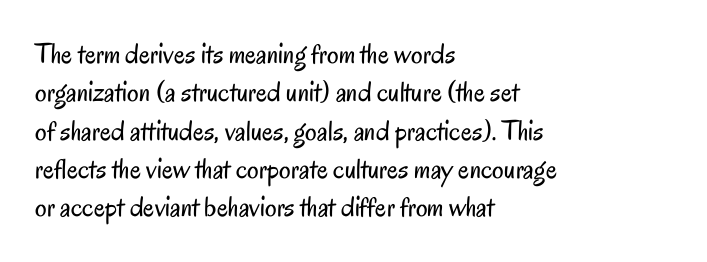
The font family rendered here belongs to the sans-serif group. The block of text has a typical density, with ordinary space between rows. Tracking value appears to be zero — textbook default spacing. Style check: upright. Heft: none added — not bold.
